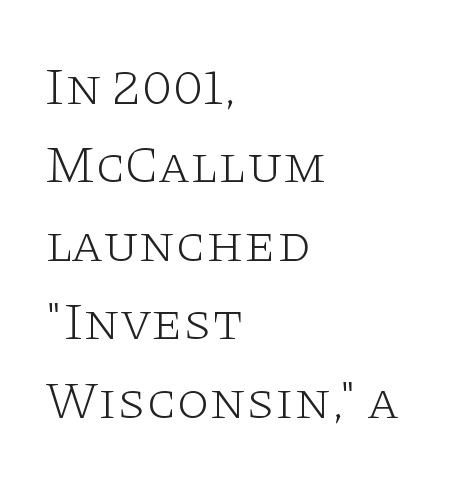
The image shows 53 px light, wide serif type, upright; set left-aligned, normal line spacing (1.48x), normal letter spacing, not underlined; low stroke contrast and a large x-height.
